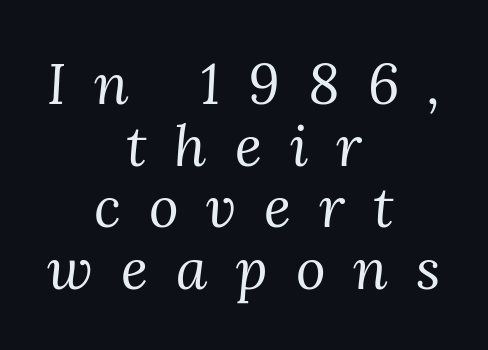
{"serif": "yes", "italic": "yes", "lean": "right", "slant_degrees": 3, "bold": "no", "weight": "regular", "width": "normal", "stroke_contrast": "medium", "x_height": "medium", "monospaced": "no", "underline": "no", "align": "center", "line_spacing": "tight", "line_spacing_ratio": 1.08, "letter_spacing": "wide", "letter_spacing_em": 0.49, "glyph_px": 57}
